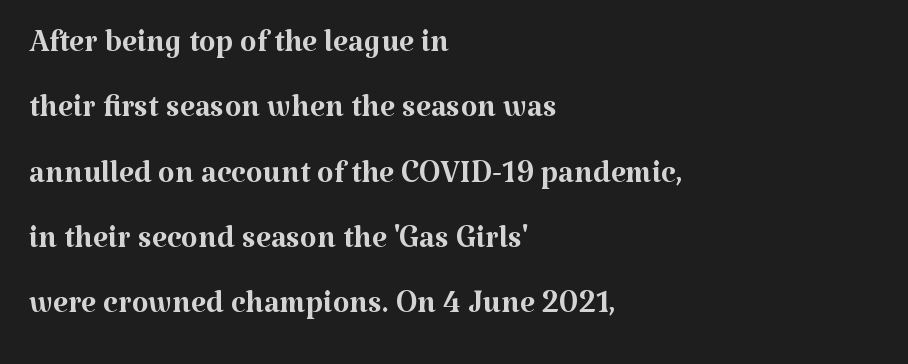
Small tapered or slab feet sit at the stroke ends, so this counts as serif. The passage is arranged the way most books set body copy — flush left. Ink coverage per letter is moderate at most. Is there any slant? The stems are plumb. How are the letters spaced? Ordinarily, with no added tracking.
